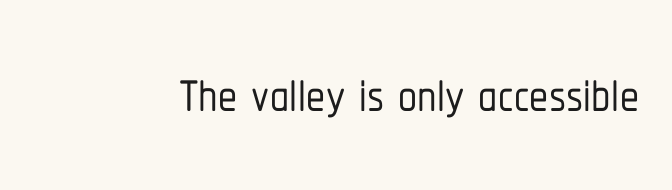
Is this a fixed-width face? No — the glyphs have proportional, varying widths. Italic? Not at all — the glyphs are vertical. The characters display no serif detailing; their extremities are plain. The baseline area is clear.
